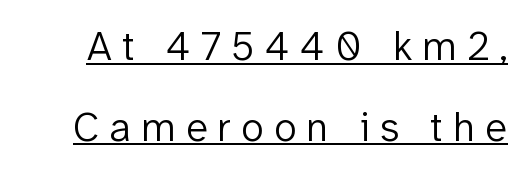
The letterforms sit at book weight or below. A roman cut, with each character standing at attention. A continuous stroke trails under the words, as in a hyperlink. Leading is clearly above the norm, producing a sparse column. The gaps between neighbouring characters are conspicuously large.
